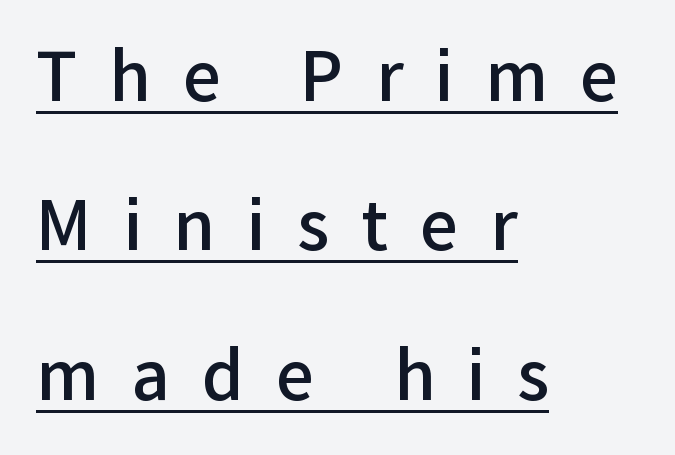
How would I describe the line gaps? Wide and relaxed. No italicization has been applied; the sample stays upright. The sample has been set in demibold, a notch under bold. A baseline rule has been typeset under these characters. Students, note that the glyphs here are deliberately spaced far apart. This sample has the flowing, uneven cadence of proportional lettering.
